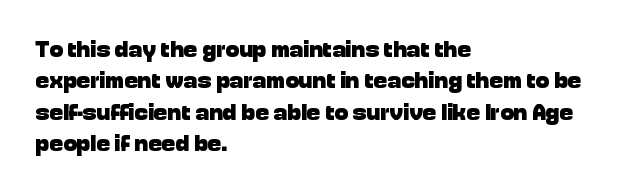
If you drew a line through each stem, it would be perfectly vertical. The face used here has the dense, thick strokes of a bold. All the whitespace from short lines collects on the right. Observe the ordinary spacing: letters are neighbours, not strangers. Rule under the text: the space is simply empty.
